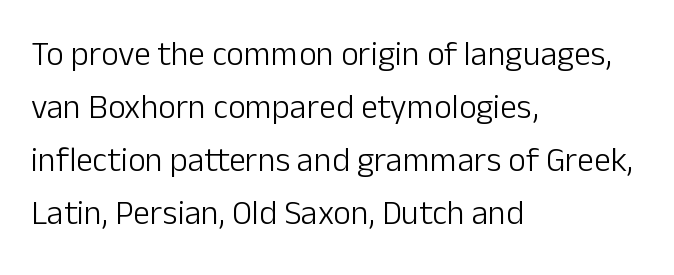
{"serif": "no", "italic": "no", "bold": "no", "weight": "light", "width": "normal", "stroke_contrast": "low", "x_height": "medium", "monospaced": "no", "underline": "no", "align": "left", "line_spacing": "normal", "line_spacing_ratio": 1.56, "letter_spacing": "normal", "letter_spacing_em": 0.0, "glyph_px": 34}
